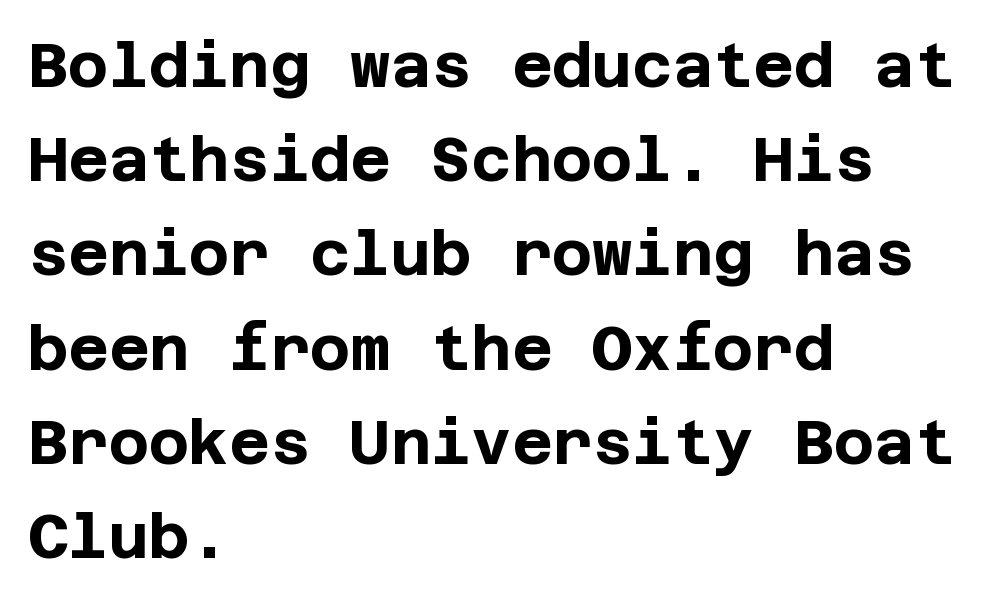
Honestly, the row spacing looks completely unremarkable. This is roman type, the default non-slanted kind. The compositor pushed each line to the left boundary. Does the weight exceed regular? Yes, all the way to bold. The letterforms sit shoulder to shoulder at normal distance. Letterform terminals end flat and unadorned throughout the passage.
